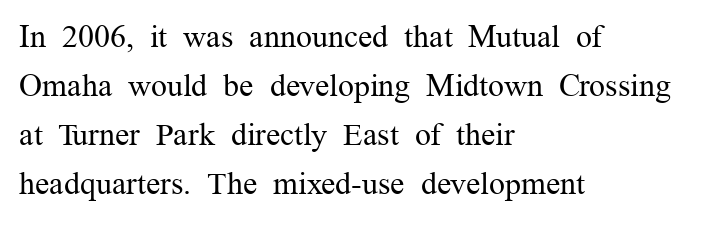
Q: Is the text bold? A: No.
Q: Is the text italic (slanted)? A: No, it is upright.
Q: Is the typeface a serif or a sans-serif typeface? A: Serif.
Q: Is the text underlined? A: No.
Q: How is the paragraph aligned? A: Left-aligned.
Q: Is the spacing between letters normal or unusually wide? A: Normal.
Q: Is the spacing between lines tight, normal or loose? A: Normal.
Q: Width (condensed, normal, or wide)? A: Normal.
Q: Stroke contrast? A: Medium.
Q: x-height? A: Medium.
Q: Monospaced? A: No.
